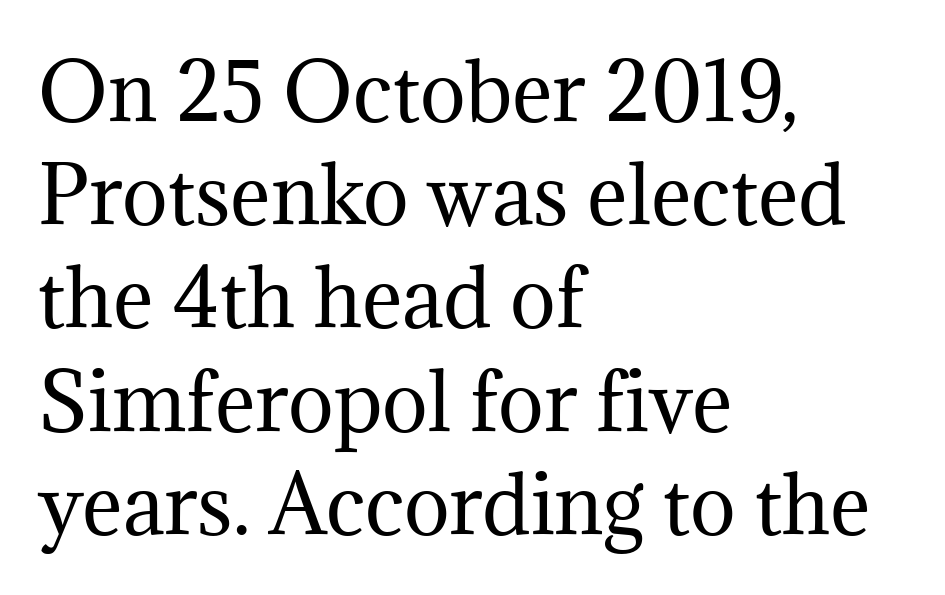
These lines sit exactly where default settings would place them. This sample has the flowing, uneven cadence of proportional lettering. The weight would be labelled regular, book, light, or lighter still. The specimen omits any rule beneath the text block's lines. All the whitespace from short lines collects on the right.
